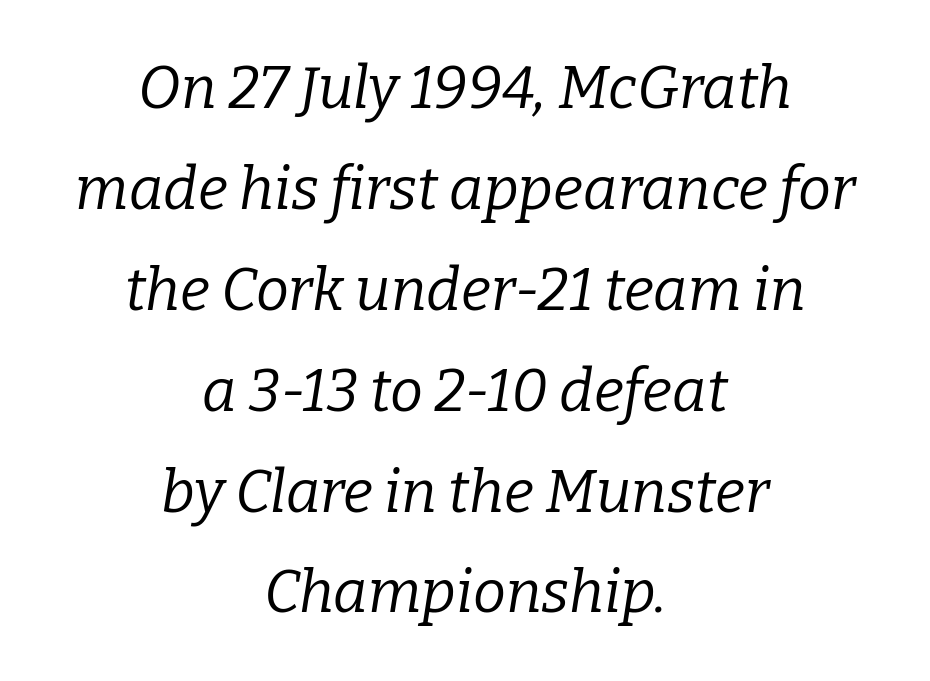
The image shows 59 px regular-weight serif type, italic (leaning right); set centered, line spacing 1.71x, normal letter spacing, not underlined; low stroke contrast and a medium x-height.
